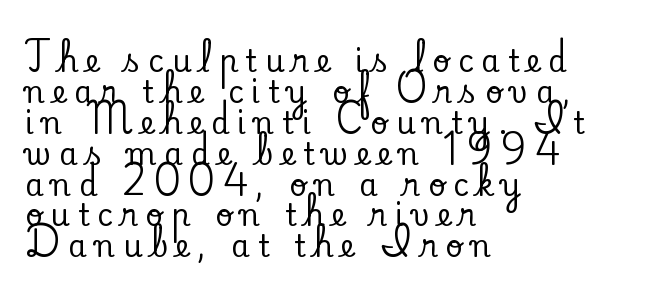
The image shows 30 px serif type, upright; set left-aligned, tight line spacing (1.03x), unusually wide letter spacing (+0.26 em), not underlined; low stroke contrast and a small x-height.
